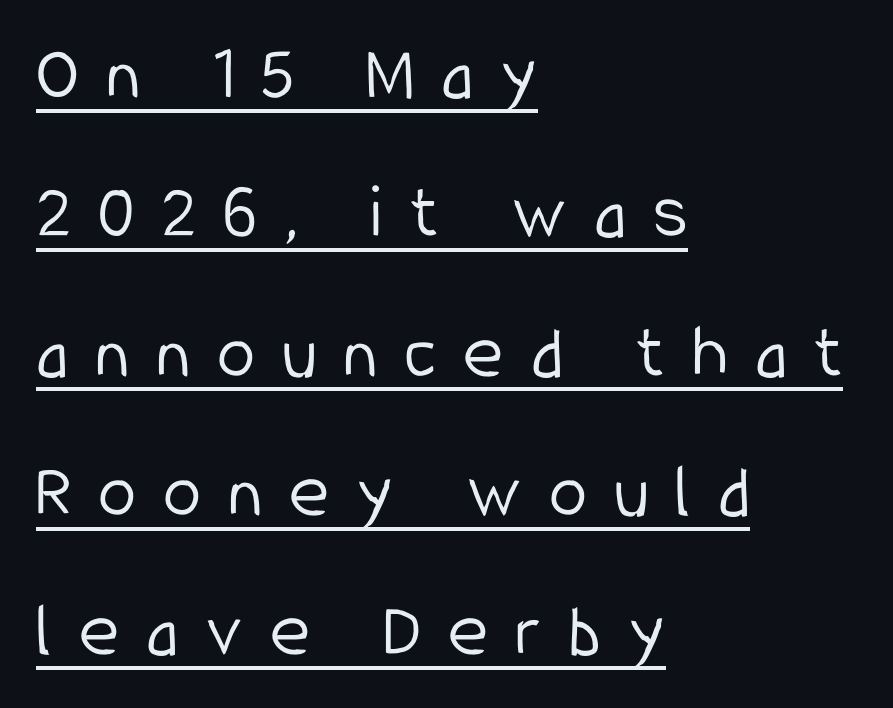
The image shows 77 px light, condensed sans-serif type, upright; set left-aligned, line spacing 1.81x, unusually wide letter spacing (+0.35 em), underlined; low stroke contrast and a medium x-height.
